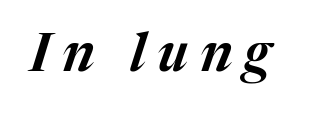
Q: Is the text italic (slanted)? A: Yes, it leans right by about 17 degrees.
Q: Is the text underlined? A: No.
Q: Is the spacing between letters normal or unusually wide? A: Unusually wide.
Q: Width (condensed, normal, or wide)? A: Normal.
Q: Stroke contrast? A: Medium.
Q: x-height? A: Medium.
Q: Monospaced? A: No.
